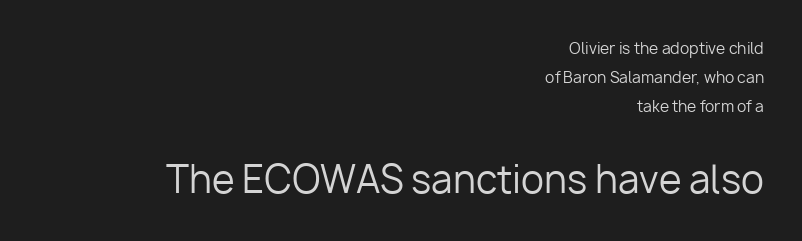
Q: Is the text bold? A: No.
Q: Is the text italic (slanted)? A: No, it is upright.
Q: Is the typeface a serif or a sans-serif typeface? A: Sans-serif.
Q: Is the text underlined? A: No.
Q: How is the paragraph aligned? A: Right-aligned.
Q: Is the spacing between letters normal or unusually wide? A: Normal.
Q: Is the spacing between lines tight, normal or loose? A: Loose.
Q: Which block of text is set in a larger size, the first (top) or the second (bottom)? A: The second (bottom) one.
Q: Width (condensed, normal, or wide)? A: Normal.
Q: Stroke contrast? A: Low.
Q: x-height? A: Medium.
Q: Monospaced? A: No.
